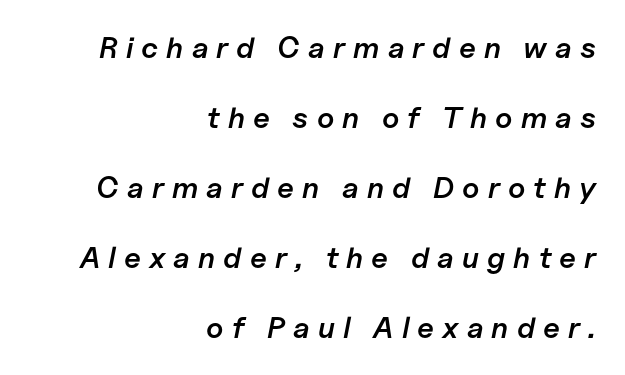
The glyphs have the mass of a demibold cut, below bold. The space between consecutive lines is lavish. Inter-character spacing is expanded well beyond the font's built-in metrics. If you drew a line through each stem, it would be angled.
